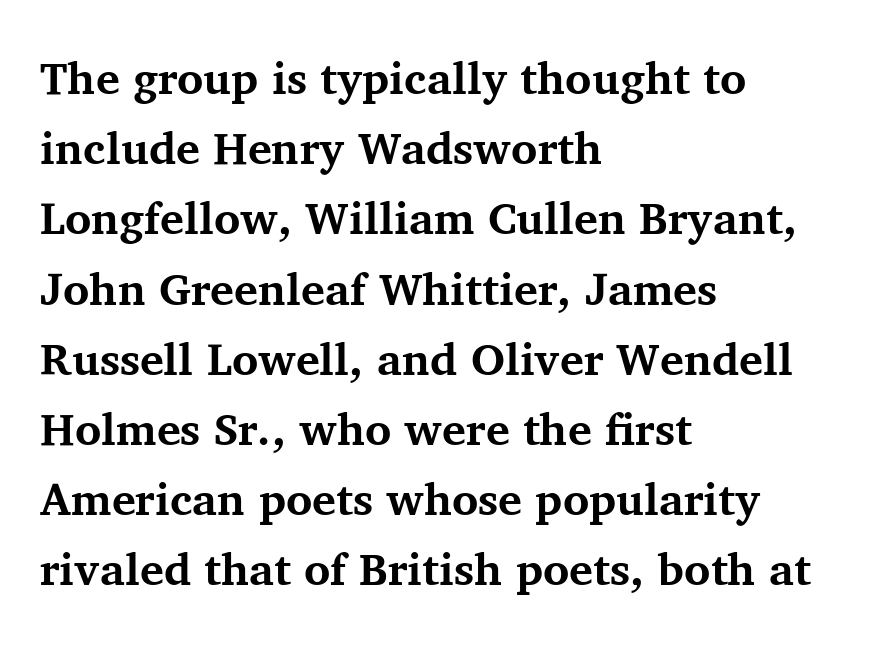
{"serif": "yes", "italic": "no", "bold": "yes", "weight": "bold", "width": "normal", "stroke_contrast": "medium", "x_height": "medium", "monospaced": "no", "underline": "no", "align": "left", "line_spacing": "normal", "line_spacing_ratio": 1.56, "letter_spacing": "normal", "letter_spacing_em": 0.0, "glyph_px": 45}
